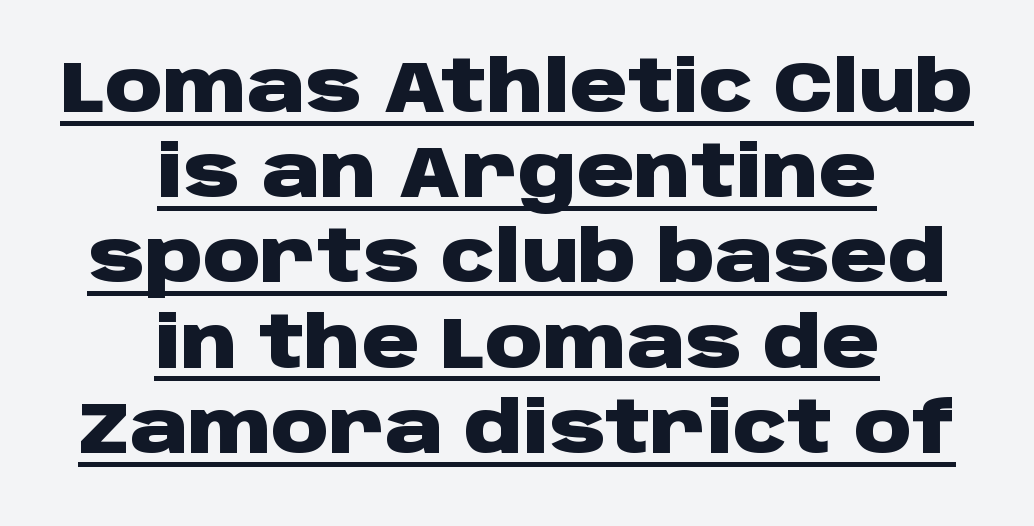
Q: Is the text bold? A: Yes.
Q: Is the text italic (slanted)? A: No, it is upright.
Q: Is the typeface a serif or a sans-serif typeface? A: Sans-serif.
Q: Is the text underlined? A: Yes.
Q: How is the paragraph aligned? A: Centered.
Q: Is the spacing between letters normal or unusually wide? A: Normal.
Q: Width (condensed, normal, or wide)? A: Wide.
Q: Stroke contrast? A: Low.
Q: x-height? A: Large.
Q: Monospaced? A: No.
